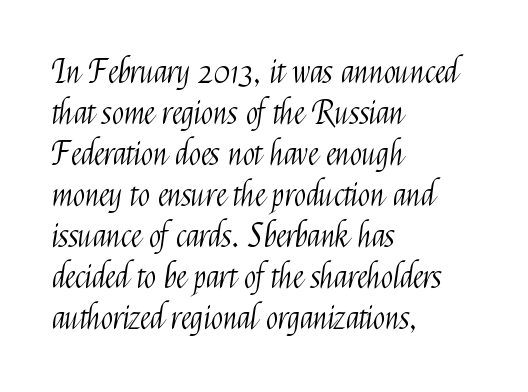
The image shows 32 px light, condensed sans-serif type; set left-aligned, normal line spacing (1.28x), normal letter spacing, not underlined; medium stroke contrast and a medium x-height.
